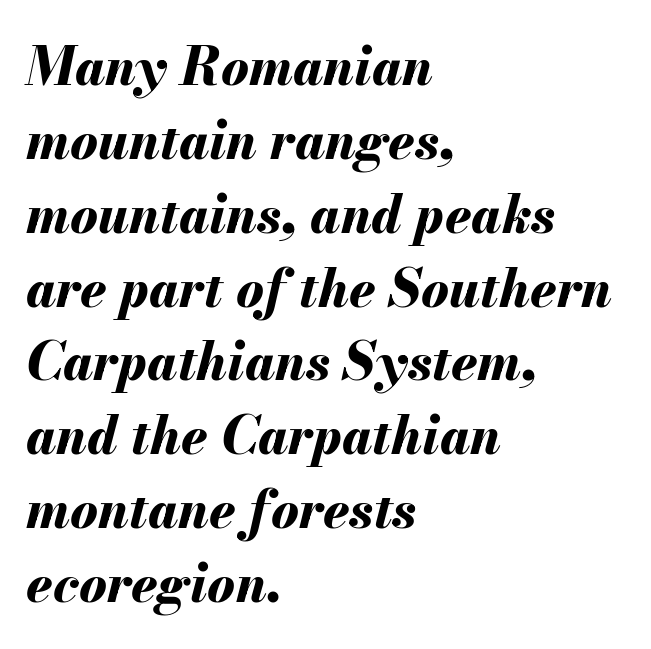
{"italic": "yes", "lean": "right", "slant_degrees": 13, "bold": "yes", "weight": "bold", "width": "normal", "stroke_contrast": "medium", "x_height": "small", "monospaced": "no", "underline": "no", "align": "left", "line_spacing": "normal", "line_spacing_ratio": 1.42, "letter_spacing": "normal", "letter_spacing_em": 0.0, "glyph_px": 52}
